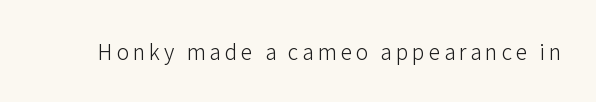
{"italic": "no", "bold": "no", "underline": "no", "glyph_px": 21}
